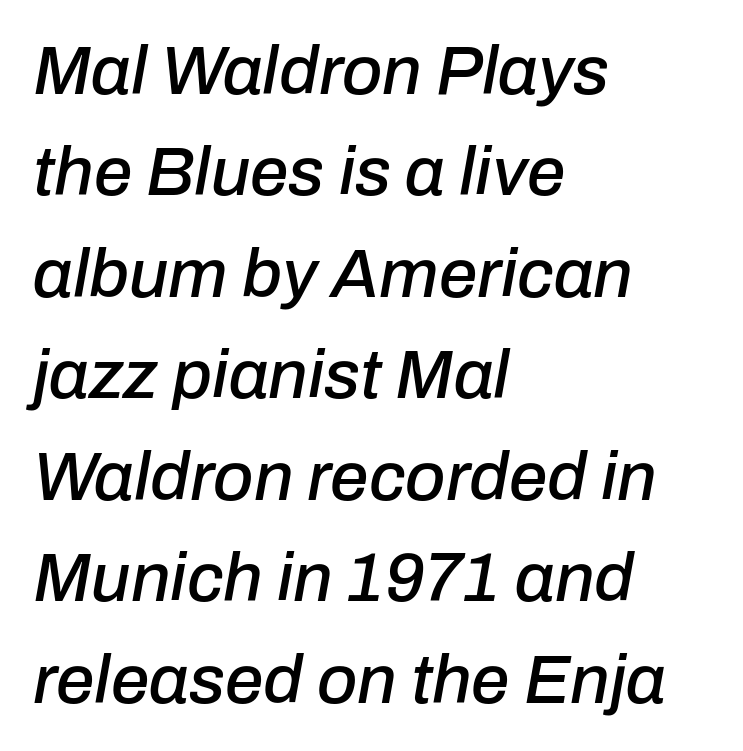
The image shows 69 px text type, italic (leaning right); set left-aligned, normal line spacing (1.47x), normal letter spacing, not underlined; low stroke contrast and a medium x-height.
